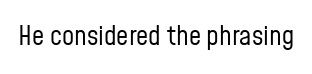
{"italic": "no", "bold": "no", "underline": "no", "letter_spacing": "normal", "letter_spacing_em": 0.0, "glyph_px": 27}
